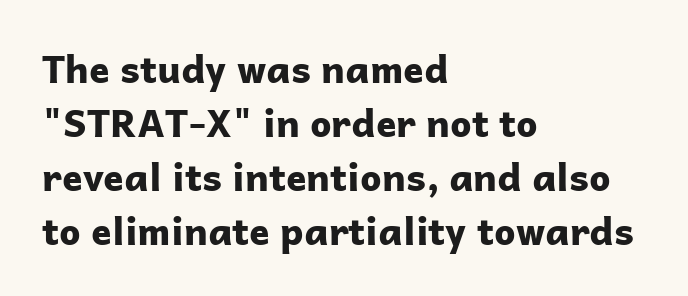
Q: Is the text bold? A: Yes.
Q: Is the text italic (slanted)? A: No, it is upright.
Q: Is the typeface a serif or a sans-serif typeface? A: Sans-serif.
Q: Is the text underlined? A: No.
Q: How is the paragraph aligned? A: Left-aligned.
Q: Is the spacing between letters normal or unusually wide? A: Normal.
Q: Is the spacing between lines tight, normal or loose? A: Normal.
Q: Width (condensed, normal, or wide)? A: Normal.
Q: Stroke contrast? A: Low.
Q: x-height? A: Medium.
Q: Monospaced? A: No.
